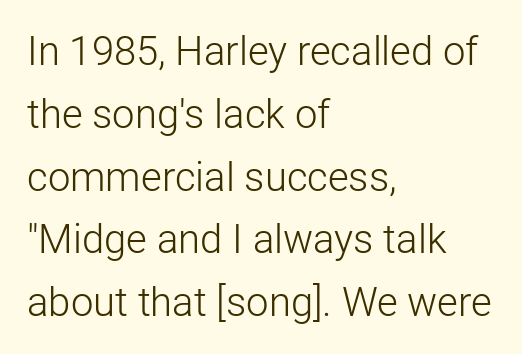
The image shows 40 px light sans-serif type, upright; set left-aligned, normal line spacing (1.57x), normal letter spacing, not underlined; low stroke contrast and a medium x-height.
